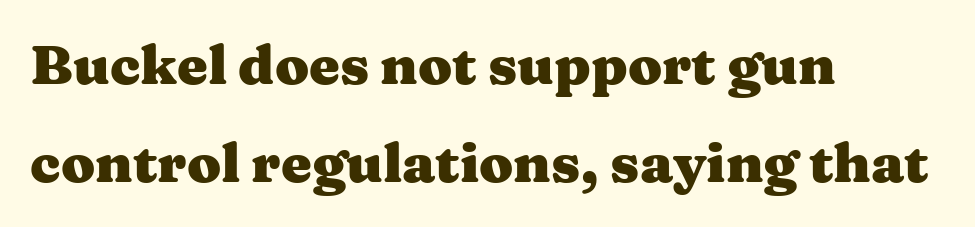
Q: Is the text bold? A: Yes.
Q: Is the text italic (slanted)? A: No, it is upright.
Q: Is the typeface a serif or a sans-serif typeface? A: Serif.
Q: Is the text underlined? A: No.
Q: How is the paragraph aligned? A: Left-aligned.
Q: Is the spacing between letters normal or unusually wide? A: Normal.
Q: Width (condensed, normal, or wide)? A: Wide.
Q: Stroke contrast? A: Medium.
Q: x-height? A: Medium.
Q: Monospaced? A: No.
